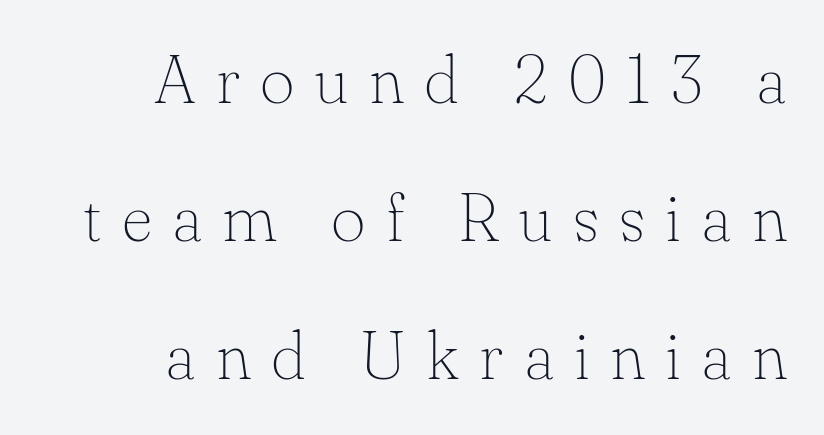
The image shows 67 px thin serif type, upright; set right-aligned, loose line spacing (2.06x), unusually wide letter spacing (+0.3 em), not underlined; low stroke contrast and a small x-height.
